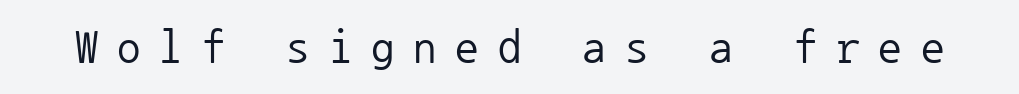
Q: Is the text bold? A: No.
Q: Is the text italic (slanted)? A: No, it is upright.
Q: Is the typeface a serif or a sans-serif typeface? A: Sans-serif.
Q: Is the text underlined? A: No.
Q: Is the spacing between letters normal or unusually wide? A: Unusually wide.
Q: Width (condensed, normal, or wide)? A: Normal.
Q: Stroke contrast? A: Low.
Q: x-height? A: Medium.
Q: Monospaced? A: Yes.
